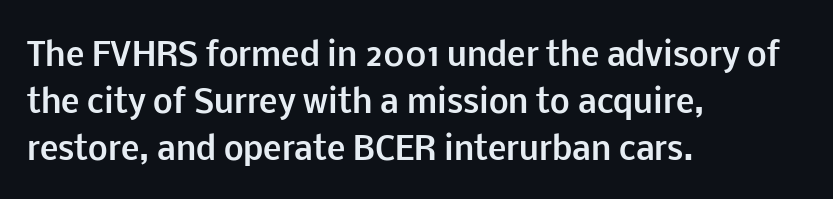
The characters look thick and weighty, a clear bold. Quick note: underline off. The text block is weighted toward the left margin, trailing off unevenly rightward. You can tell it's not italic because the verticals are truly vertical.
